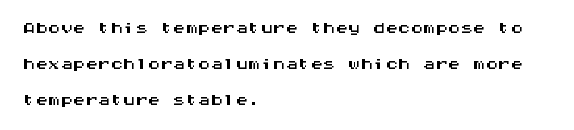
This sample keeps an unexceptional amount of space between lines. Characters follow at the spacing the type designer built in. Leftover space on each line is placed entirely after the last word. Nobody drew a line under any word here. The font's upright variant was chosen for this text.
